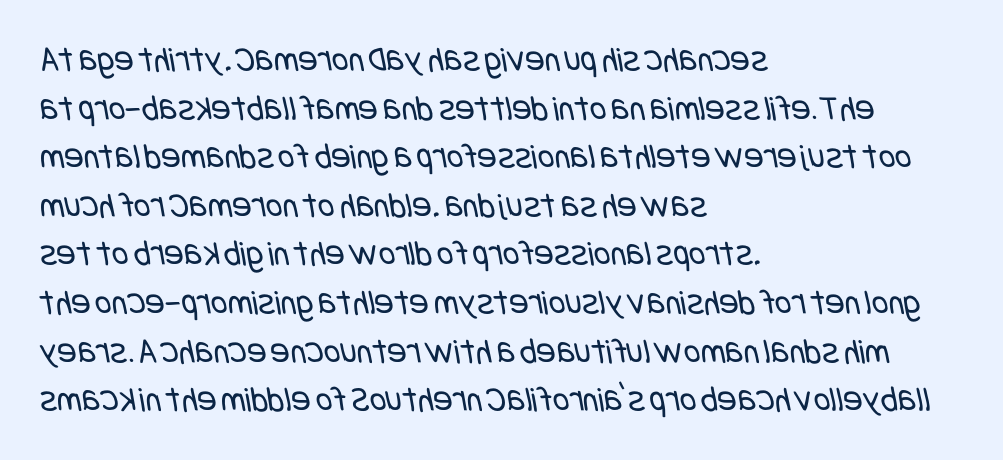
{"serif": "no", "bold": "no", "weight": "regular", "width": "condensed", "stroke_contrast": "low", "x_height": "large", "underline": "no", "align": "left", "line_spacing": "normal", "line_spacing_ratio": 1.35, "letter_spacing": "normal", "letter_spacing_em": 0.0, "glyph_px": 36}
